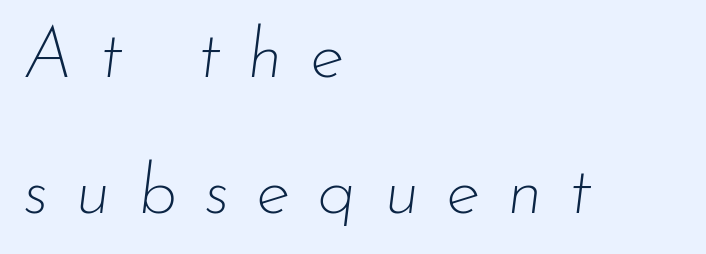
The weight would be labelled regular, book, light, or lighter still. Tracking here is generous; glyphs stand well apart from one another. If you drew a line through each stem, it would be angled. Loosely led — the rows are spread out. In CSS terms this would be text-align: left. Glance below the letters and you will spot only blank space.
